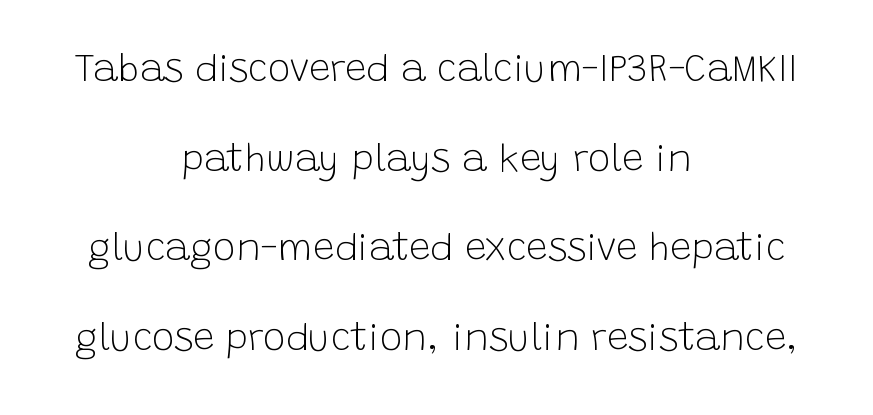
{"serif": "no", "italic": "no", "bold": "no", "weight": "light", "width": "normal", "stroke_contrast": "low", "x_height": "large", "monospaced": "no", "underline": "no", "align": "center", "line_spacing": "loose", "line_spacing_ratio": 2.36, "letter_spacing": "normal", "letter_spacing_em": 0.0, "glyph_px": 38}
